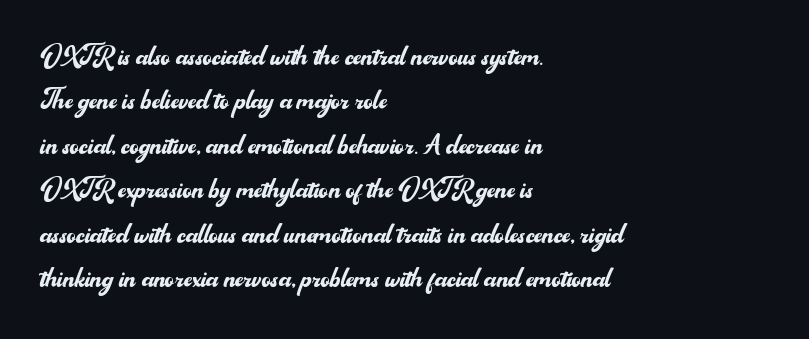
Check where the strokes stop: nothing finishes them off — pure sans. Visually the block forms a straight wall on the left and a jagged coastline on the right. Words appear dense and cohesive because spacing is normal. Does the leading feel generous? No, just average.
